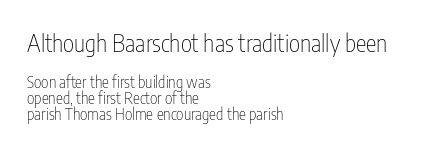
Unmarked baselines from the first word to the last. Stroke thickness stays within the range of a standard reading face or lighter. The line texture is even and compact thanks to regular tracking. One-word summary of the alignment: left.
